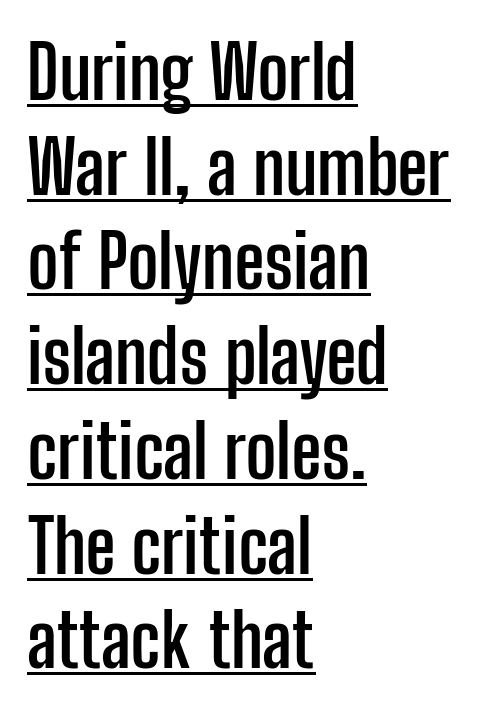
{"serif": "no", "italic": "no", "bold": "yes", "weight": "semibold", "width": "condensed", "stroke_contrast": "low", "x_height": "medium", "monospaced": "no", "underline": "yes", "align": "left", "line_spacing": "normal", "line_spacing_ratio": 1.28, "letter_spacing": "normal", "letter_spacing_em": 0.0, "glyph_px": 74}
